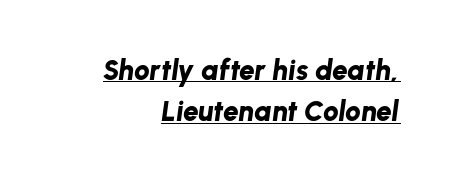
The image shows 28 px bold type, italic (leaning right); set right-aligned, normal line spacing (1.48x), normal letter spacing, underlined; low stroke contrast and a medium x-height.
